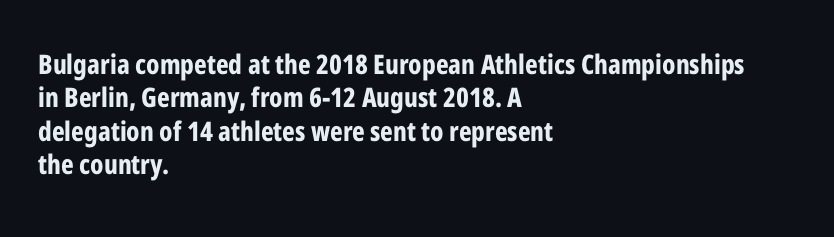
The image shows 27 px bold type, upright; set left-aligned, line spacing 1.24x, normal letter spacing, not underlined.
